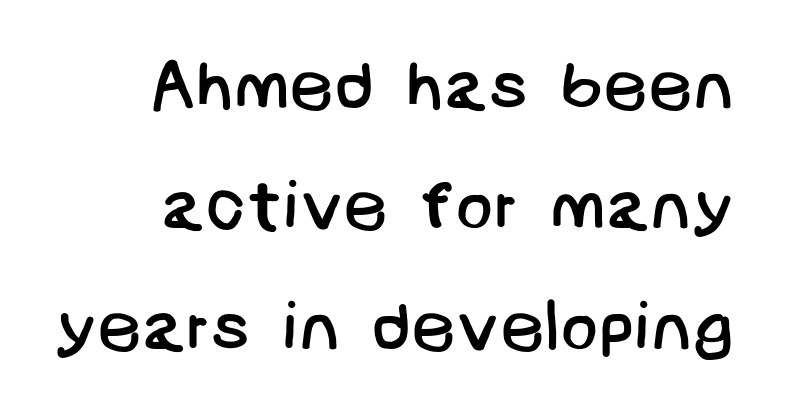
The space directly below the letters is spotless. Between one letter and the next there's only the usual sliver of space. No feet cap the strokes, marking this as sans-serif type. Heft: none added — not bold.
